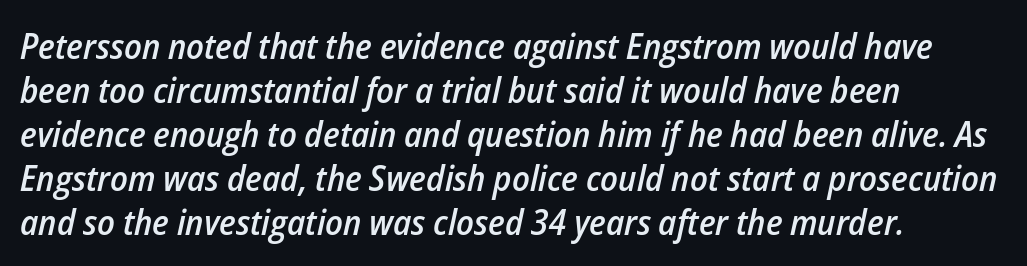
The letters sit at their default tracking, neither squeezed nor spread. Plain, unruled lines of type. Slant detected: the letters are inclined. Emphasis by weight is partial: semibold. Is this a fixed-width face? No — the glyphs have proportional, varying widths.
